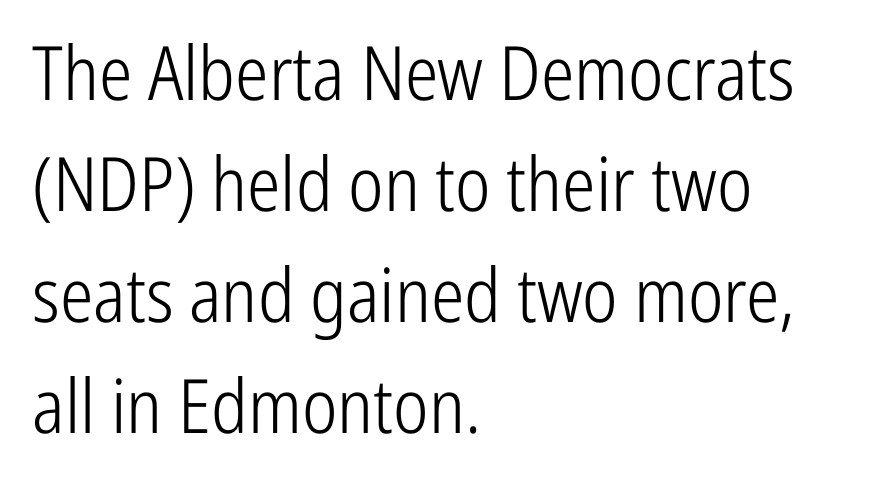
{"serif": "no", "italic": "no", "bold": "no", "weight": "light", "width": "condensed", "stroke_contrast": "low", "x_height": "medium", "monospaced": "no", "underline": "no", "align": "left", "line_spacing": "normal", "line_spacing_ratio": 1.48, "letter_spacing": "normal", "letter_spacing_em": 0.0, "glyph_px": 75}
